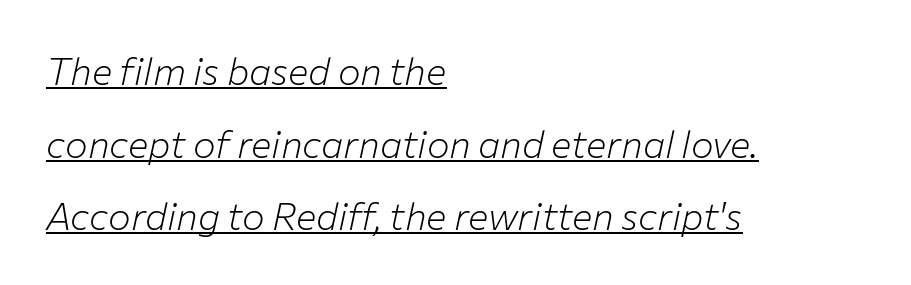
{"italic": "yes", "lean": "right", "slant_degrees": 12, "bold": "no", "weight": "light", "width": "normal", "stroke_contrast": "low", "x_height": "medium", "monospaced": "no", "underline": "yes", "align": "left", "line_spacing": "loose", "line_spacing_ratio": 1.91, "letter_spacing": "normal", "letter_spacing_em": 0.0, "glyph_px": 38}
